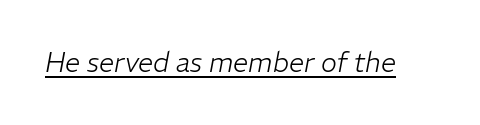
Yep, that's italic — everything's leaning. A baseline rule has been typeset under these characters. Letters have the restrained weight of plain body copy at most. Tracking value appears to be zero — textbook default spacing.
